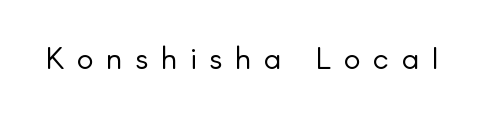
{"serif": "no", "italic": "no", "bold": "no", "weight": "light", "width": "normal", "stroke_contrast": "low", "x_height": "small", "monospaced": "no", "underline": "no", "letter_spacing": "wide", "letter_spacing_em": 0.41, "glyph_px": 31}
